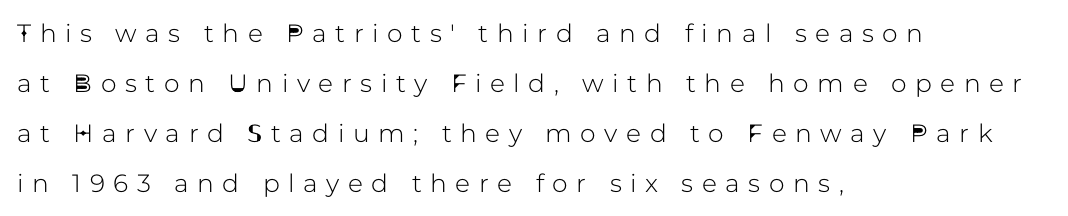
Q: Is the text italic (slanted)? A: No, it is upright.
Q: Is the text underlined? A: No.
Q: How is the paragraph aligned? A: Left-aligned.
Q: Is the spacing between letters normal or unusually wide? A: Unusually wide.
Q: Is the spacing between lines tight, normal or loose? A: Loose.
